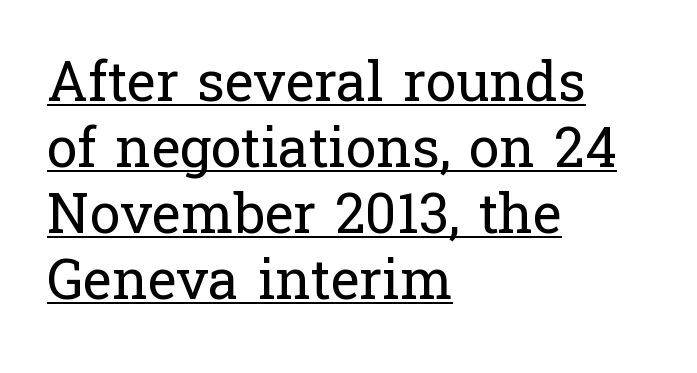
This sample has the flowing, uneven cadence of proportional lettering. The font is comparable to plain body text, perhaps lighter. This is serif lettering, the kind often seen in printed books. Tall strokes in this sample are plumb rather than angled.
